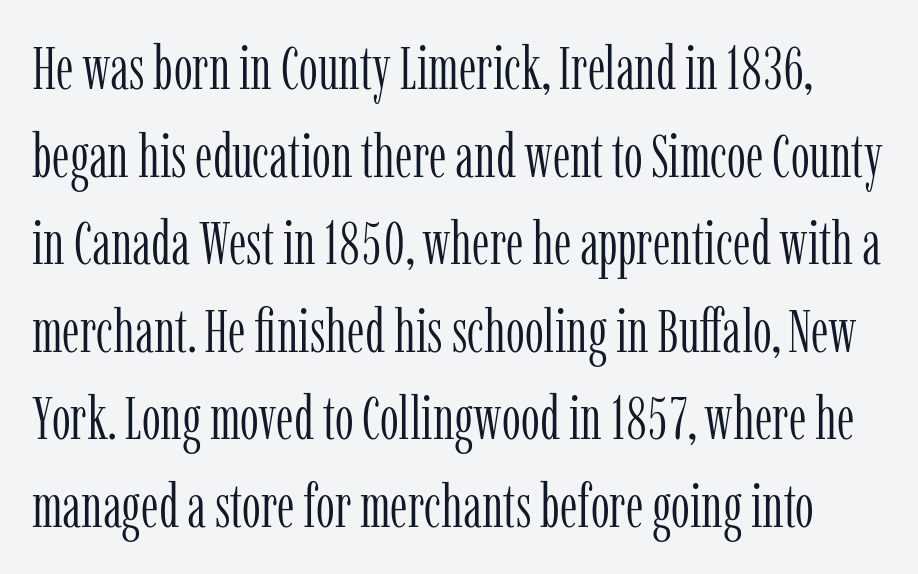
Descender tails drop into unmarked territory. A typesetter would call this proportional, since set widths differ per character. Notice how the stems are strictly vertical — no italics here. Letterform terminals end in serifs throughout the passage. The passage shown is not bold in any degree. Regular leading.
